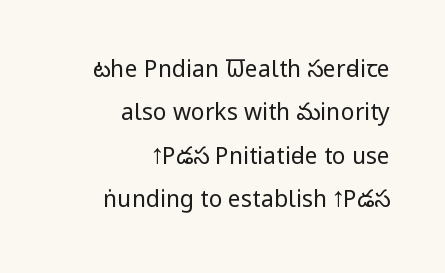
The image shows 23 px text type, upright; set right-aligned, line spacing 1.89x, normal letter spacing, not underlined.
